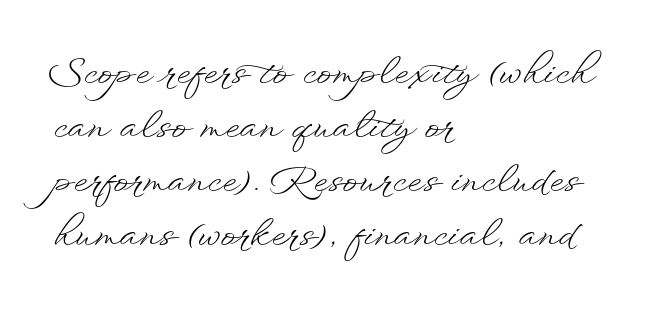
{"bold": "no", "weight": "light", "width": "wide", "stroke_contrast": "low", "x_height": "small", "monospaced": "no", "underline": "no", "align": "left", "line_spacing": "normal", "line_spacing_ratio": 1.5, "letter_spacing": "normal", "letter_spacing_em": 0.0, "glyph_px": 36}
